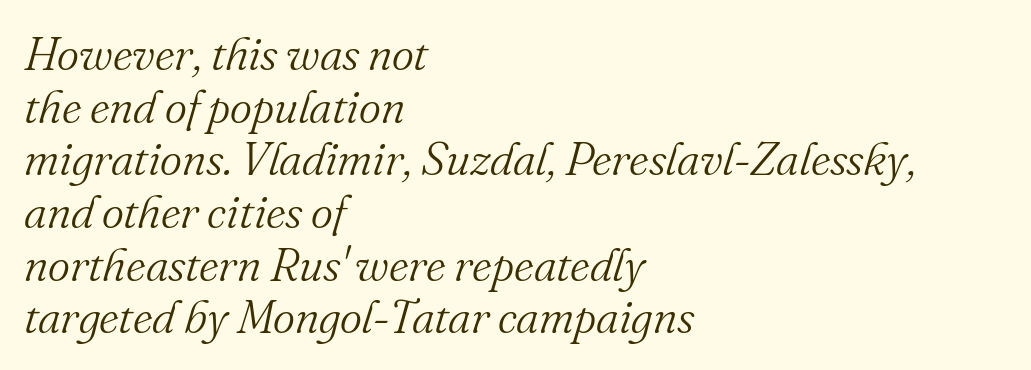
{"serif": "yes", "italic": "yes", "lean": "right", "slant_degrees": 16, "bold": "no", "weight": "light", "width": "normal", "stroke_contrast": "medium", "x_height": "small", "monospaced": "no", "underline": "no", "align": "left", "line_spacing": "tight", "line_spacing_ratio": 1.12, "letter_spacing": "normal", "letter_spacing_em": 0.0, "glyph_px": 47}
